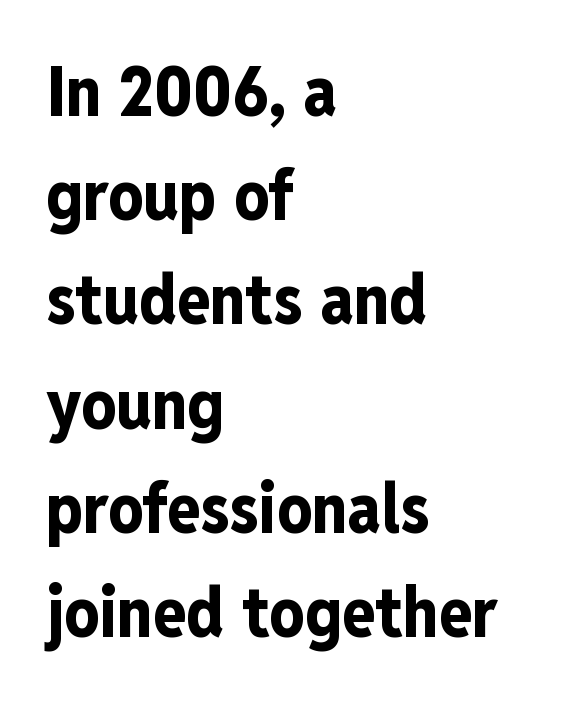
The passage is arranged the way most books set body copy — flush left. Looks like regular typesetting: each glyph gets only the width it needs. Style check: upright. Serifs: no, the terminals of the letterforms are clean.
